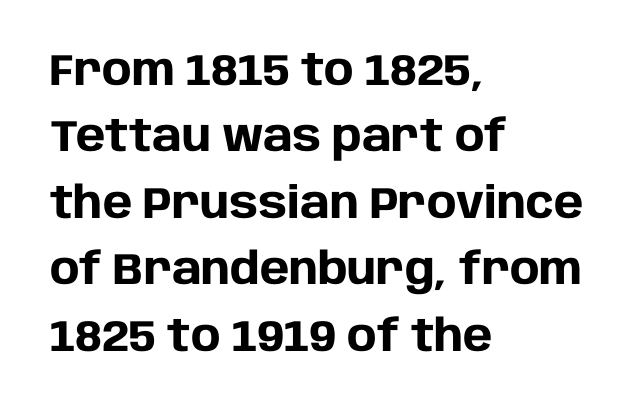
The image shows 44 px heavy sans-serif type, upright; set left-aligned, normal line spacing (1.51x), normal letter spacing, not underlined; low stroke contrast and a large x-height.
